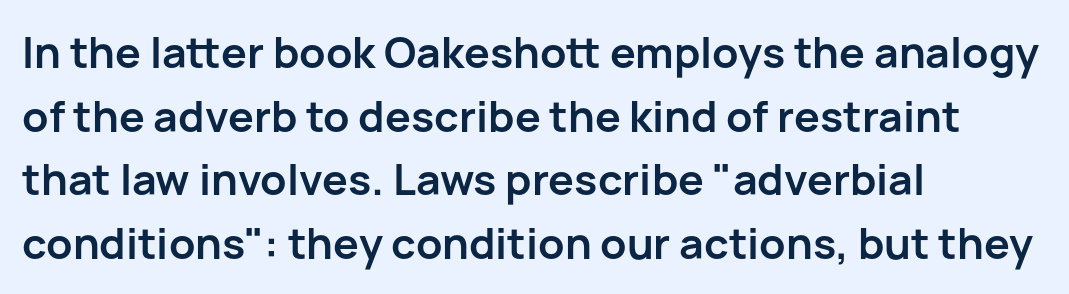
{"serif": "no", "italic": "no", "bold": "yes", "weight": "semibold", "width": "normal", "stroke_contrast": "low", "x_height": "medium", "monospaced": "no", "underline": "no", "align": "left", "line_spacing": "normal", "line_spacing_ratio": 1.48, "letter_spacing": "normal", "letter_spacing_em": 0.0, "glyph_px": 43}
